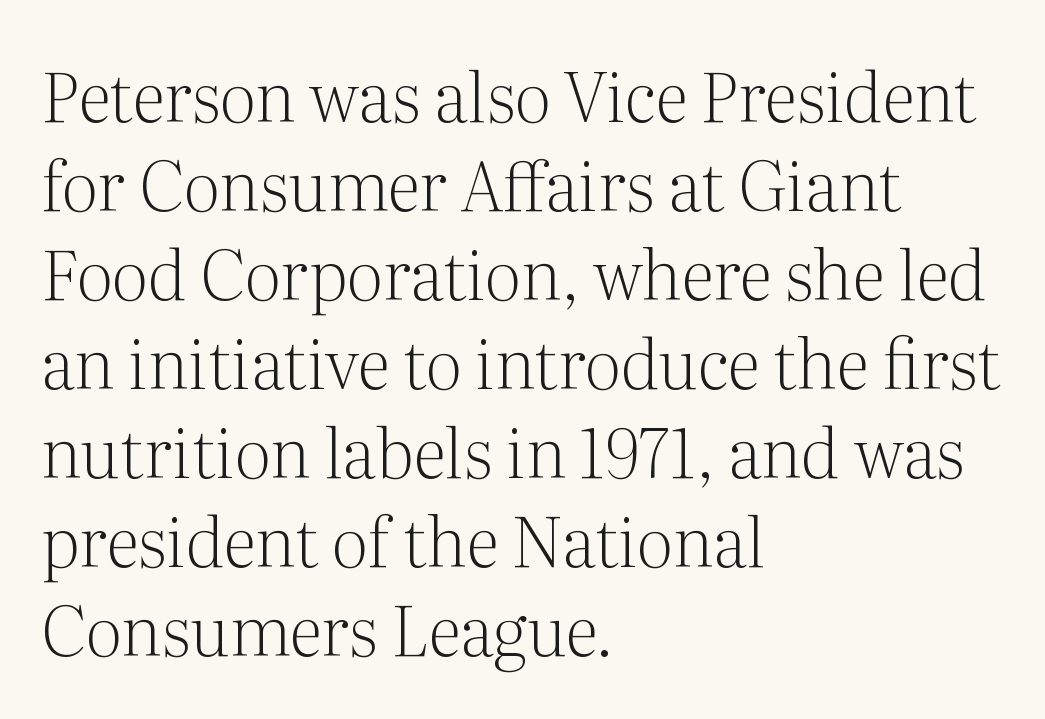
No chunkiness to these letters — they're not bold. A bare baseline throughout the passage. Are there feet on the stems? There are — it's a serif. Every stem runs plumb, perpendicular to the baseline. Students, note that the glyphs here touch the page at normal intervals. Summary of vertical rhythm: regular, with standard interline spacing.
